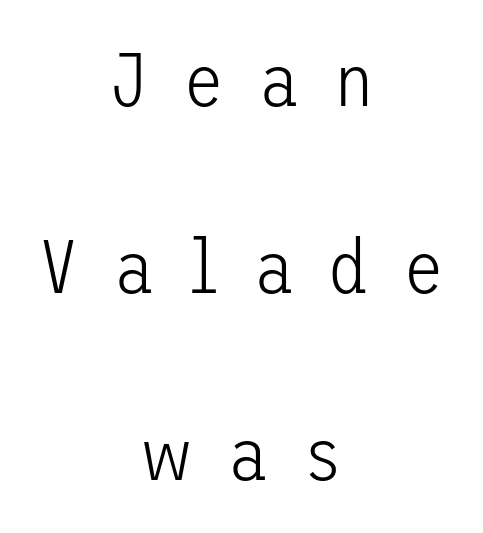
{"serif": "no", "italic": "no", "bold": "no", "weight": "light", "width": "normal", "stroke_contrast": "low", "x_height": "medium", "underline": "no", "align": "center", "line_spacing": "loose", "line_spacing_ratio": 2.46, "letter_spacing": "wide", "letter_spacing_em": 0.44, "glyph_px": 76}
